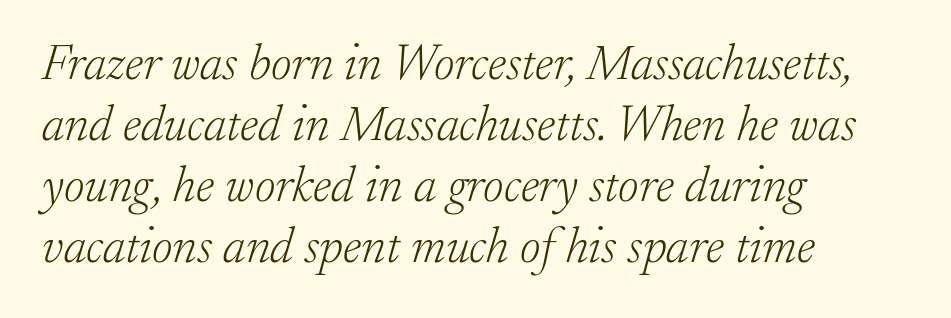
{"serif": "yes", "italic": "yes", "lean": "right", "slant_degrees": 17, "bold": "no", "weight": "light", "width": "normal", "stroke_contrast": "low", "x_height": "small", "monospaced": "no", "underline": "no", "align": "left", "line_spacing_ratio": 1.22, "letter_spacing": "normal", "letter_spacing_em": 0.0, "glyph_px": 50}
